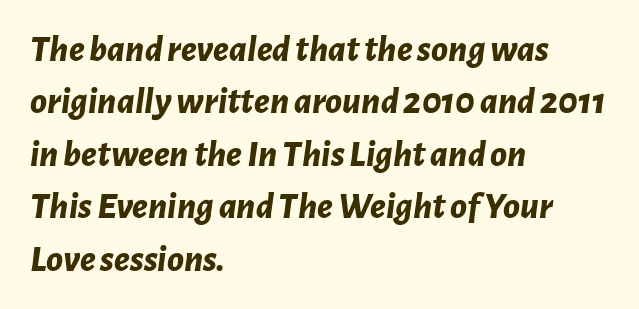
The image shows 38 px bold type, italic (leaning right); set left-aligned, normal line spacing (1.38x), normal letter spacing, not underlined; low stroke contrast and a medium x-height.
